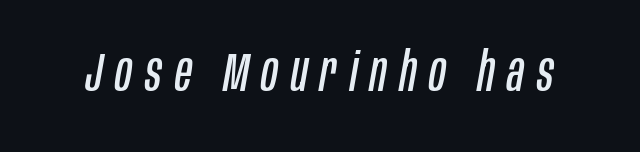
{"italic": "yes", "lean": "right", "slant_degrees": 10, "bold": "no", "weight": "regular", "width": "condensed", "stroke_contrast": "low", "x_height": "large", "monospaced": "no", "underline": "no", "letter_spacing": "wide", "letter_spacing_em": 0.23, "glyph_px": 55}
